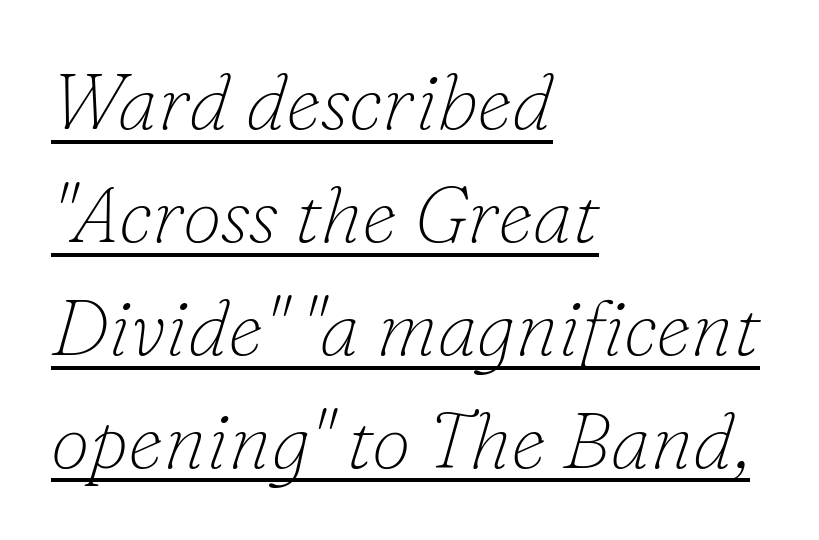
{"serif": "yes", "italic": "yes", "lean": "right", "slant_degrees": 16, "bold": "no", "weight": "thin", "width": "normal", "stroke_contrast": "low", "x_height": "small", "monospaced": "no", "underline": "yes", "align": "left", "line_spacing": "normal", "line_spacing_ratio": 1.43, "letter_spacing": "normal", "letter_spacing_em": 0.0, "glyph_px": 79}
